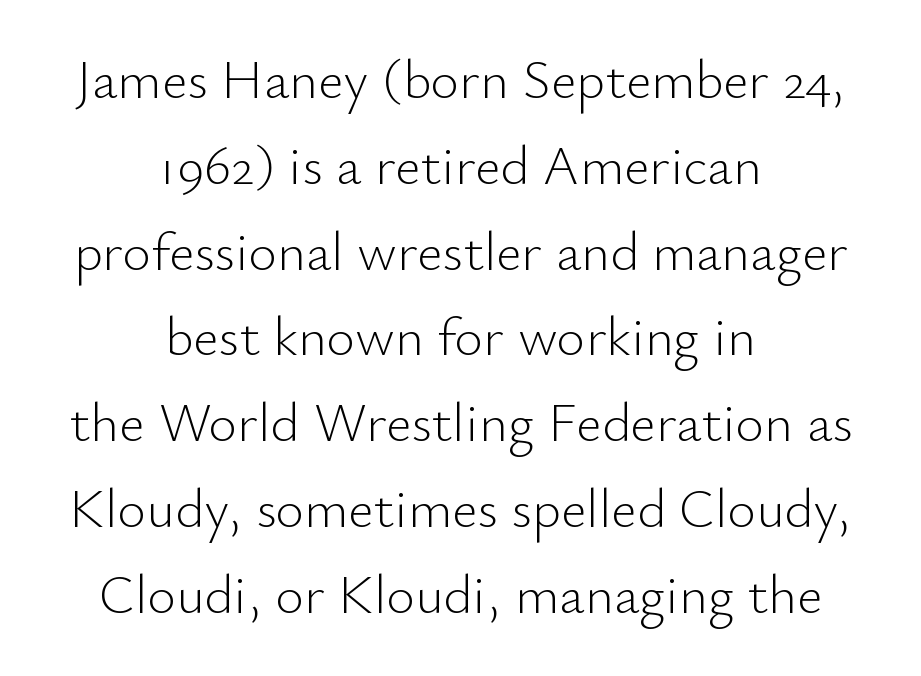
{"serif": "no", "italic": "no", "bold": "no", "weight": "light", "width": "normal", "stroke_contrast": "low", "x_height": "small", "monospaced": "no", "underline": "no", "align": "center", "line_spacing": "normal", "line_spacing_ratio": 1.56, "letter_spacing": "normal", "letter_spacing_em": 0.0, "glyph_px": 55}
